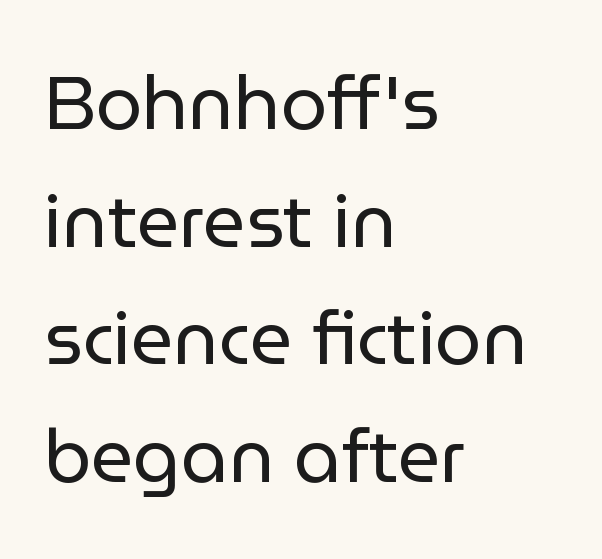
The image shows 74 px regular-weight sans-serif type, upright; set left-aligned, normal line spacing (1.59x), normal letter spacing, not underlined; low stroke contrast and a medium x-height.
